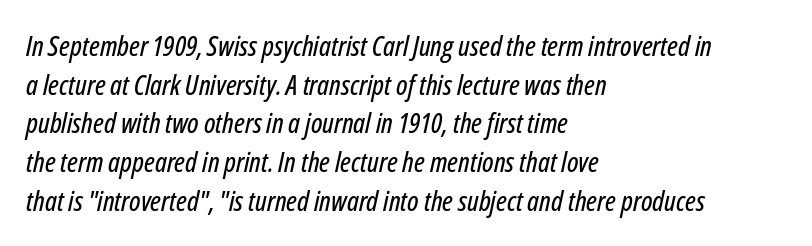
Q: Is the text italic (slanted)? A: Yes, it leans right by about 12 degrees.
Q: Is the text underlined? A: No.
Q: How is the paragraph aligned? A: Left-aligned.
Q: Is the spacing between letters normal or unusually wide? A: Normal.
Q: Is the spacing between lines tight, normal or loose? A: Normal.
Q: Width (condensed, normal, or wide)? A: Condensed.
Q: Stroke contrast? A: Low.
Q: x-height? A: Medium.
Q: Monospaced? A: No.
